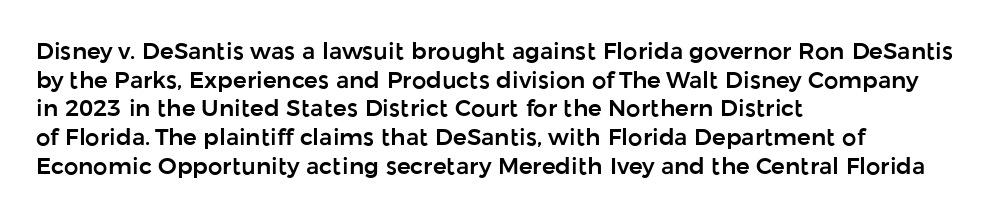
The image shows 23 px text type, upright; set left-aligned, normal line spacing (1.25x), normal letter spacing, not underlined.
